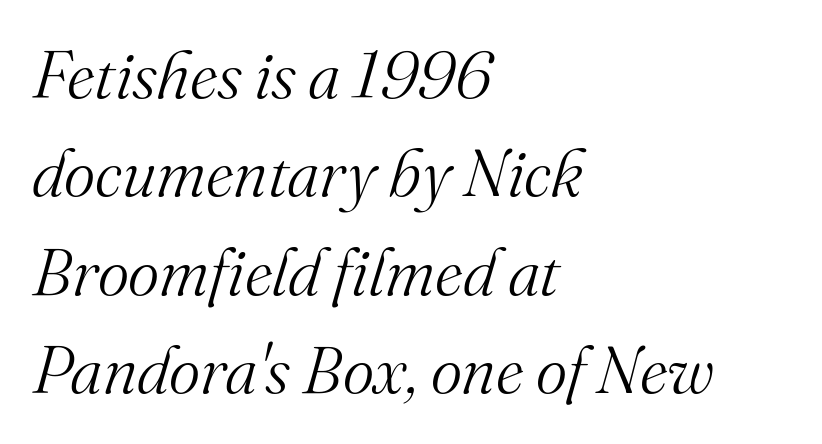
The image shows 67 px light serif type, italic (leaning right); set left-aligned, normal line spacing (1.47x), normal letter spacing, not underlined; medium stroke contrast and a small x-height.
